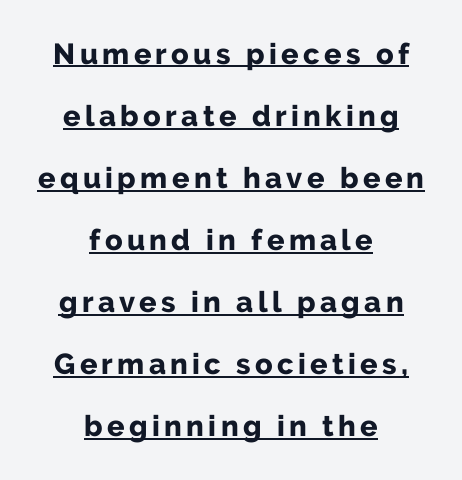
{"serif": "no", "italic": "no", "bold": "yes", "weight": "bold", "width": "normal", "stroke_contrast": "low", "x_height": "medium", "monospaced": "no", "underline": "yes", "align": "center", "line_spacing": "loose", "line_spacing_ratio": 2.14, "glyph_px": 29}
